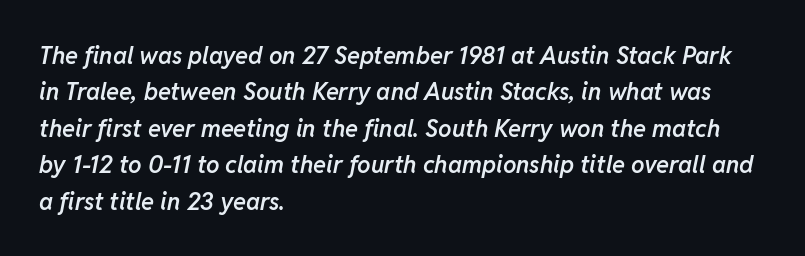
Does the leading feel generous? No, just average. The passage shown has conventional tracking throughout. Underline: absent. The setting favours the left margin, as ordinary paragraphs usually do. I'd describe the lettering as semibold — firm but not a full bold. An italicized treatment has been applied to the whole sample.
